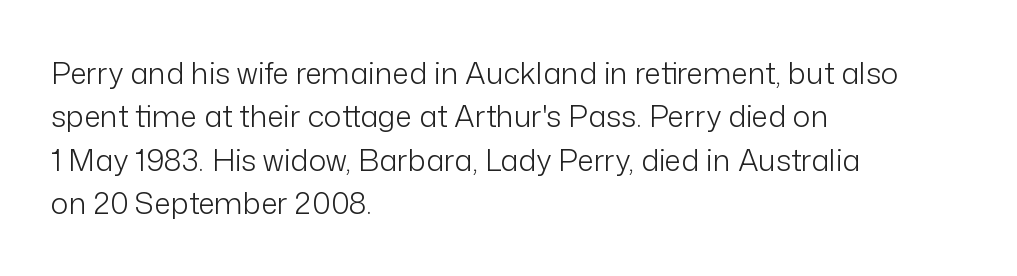
{"serif": "no", "italic": "no", "bold": "no", "weight": "light", "width": "normal", "stroke_contrast": "low", "x_height": "medium", "monospaced": "no", "underline": "no", "align": "left", "line_spacing": "normal", "line_spacing_ratio": 1.45, "letter_spacing": "normal", "letter_spacing_em": 0.0, "glyph_px": 30}
